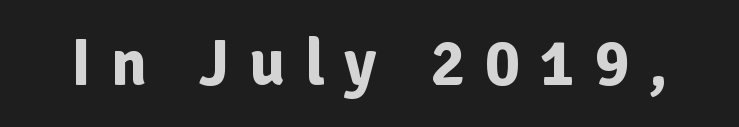
The image shows 66 px bold sans-serif type, upright; set unusually wide letter spacing (+0.29 em), not underlined; low stroke contrast and a medium x-height.
